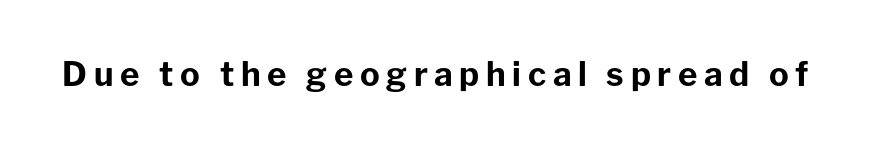
The image shows 33 px bold sans-serif type, upright; set unusually wide letter spacing (+0.2 em), not underlined; low stroke contrast and a medium x-height.
